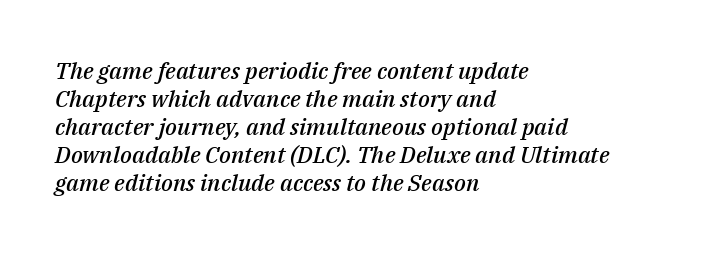
The image shows 23 px text type, italic (leaning right); set left-aligned, line spacing 1.22x, normal letter spacing, not underlined.
